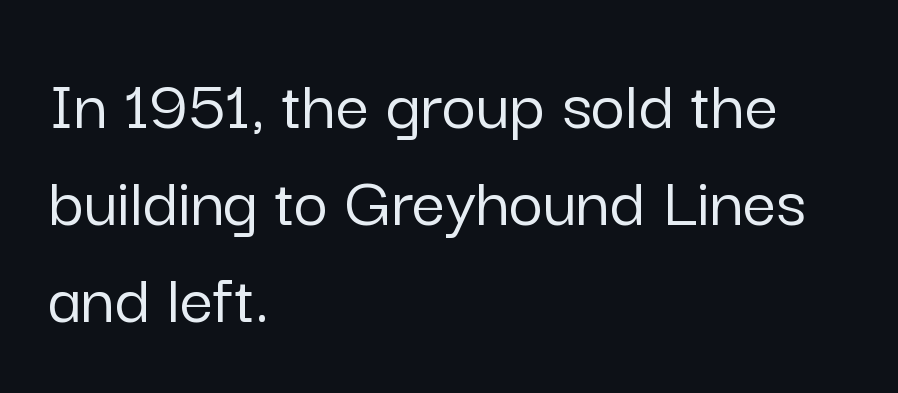
Q: Is the text italic (slanted)? A: No, it is upright.
Q: Is the typeface a serif or a sans-serif typeface? A: Sans-serif.
Q: Is the text underlined? A: No.
Q: How is the paragraph aligned? A: Left-aligned.
Q: Is the spacing between letters normal or unusually wide? A: Normal.
Q: Is the spacing between lines tight, normal or loose? A: Normal.
Q: Width (condensed, normal, or wide)? A: Normal.
Q: Stroke contrast? A: Low.
Q: x-height? A: Medium.
Q: Monospaced? A: No.
